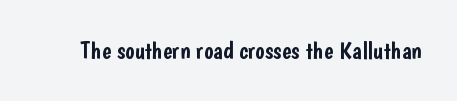
Q: Is the text italic (slanted)? A: No, it is upright.
Q: Is the text underlined? A: No.
Q: Is the spacing between letters normal or unusually wide? A: Normal.
